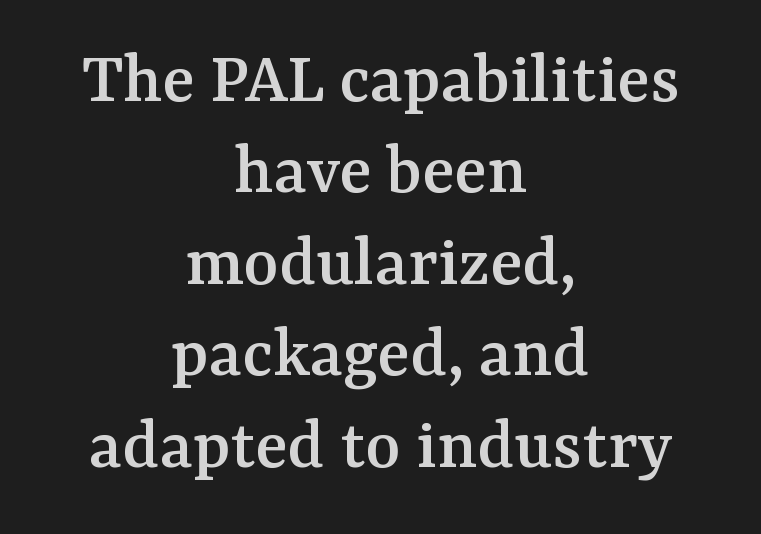
Q: Is the text italic (slanted)? A: No, it is upright.
Q: Is the typeface a serif or a sans-serif typeface? A: Serif.
Q: Is the text underlined? A: No.
Q: How is the paragraph aligned? A: Centered.
Q: Is the spacing between letters normal or unusually wide? A: Normal.
Q: Width (condensed, normal, or wide)? A: Normal.
Q: Stroke contrast? A: Medium.
Q: x-height? A: Medium.
Q: Monospaced? A: No.
